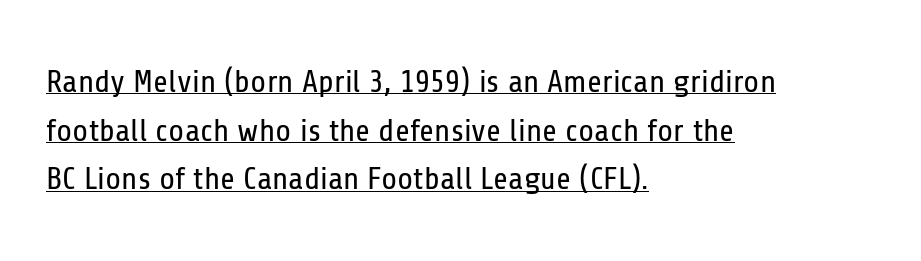
The image shows 32 px regular-weight, condensed sans-serif type, upright; set left-aligned, normal line spacing (1.52x), normal letter spacing, underlined; low stroke contrast and a medium x-height.
